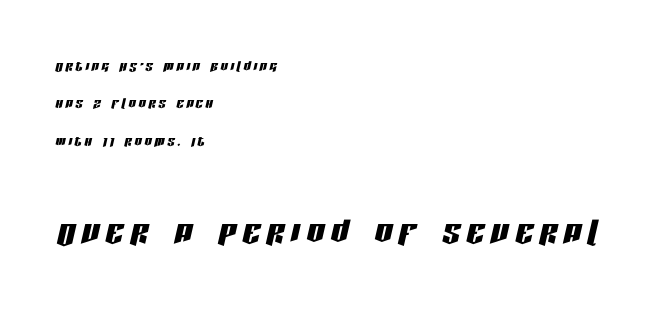
Does the bottom block carry the larger type? Yes, it does. Looks like regular typesetting: each glyph gets only the width it needs. Line spacing here is loose. The foot of each line stays bare and open. The text block is weighted toward the left margin, trailing off unevenly rightward.
